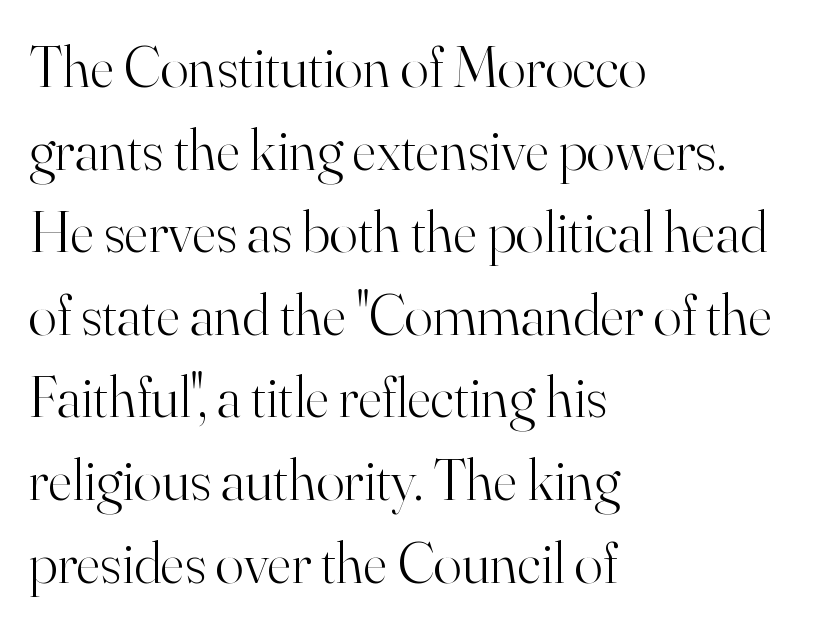
Q: Is the text bold? A: No.
Q: Is the text italic (slanted)? A: No, it is upright.
Q: Is the typeface a serif or a sans-serif typeface? A: Serif.
Q: Is the text underlined? A: No.
Q: How is the paragraph aligned? A: Left-aligned.
Q: Is the spacing between letters normal or unusually wide? A: Normal.
Q: Is the spacing between lines tight, normal or loose? A: Normal.
Q: Width (condensed, normal, or wide)? A: Normal.
Q: Stroke contrast? A: High.
Q: x-height? A: Small.
Q: Monospaced? A: No.
